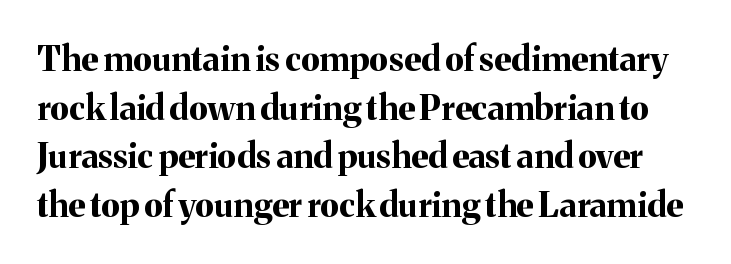
The image shows 34 px bold serif type, upright; set normal line spacing (1.43x), normal letter spacing, not underlined; medium stroke contrast and a medium x-height.
